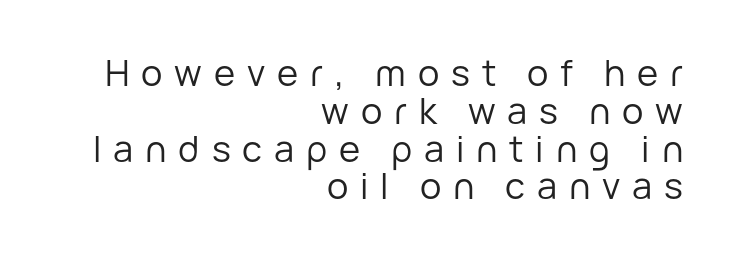
The image shows 36 px regular-weight sans-serif type, upright; set right-aligned, tight line spacing (1.05x), unusually wide letter spacing (+0.33 em), not underlined; low stroke contrast and a medium x-height.
